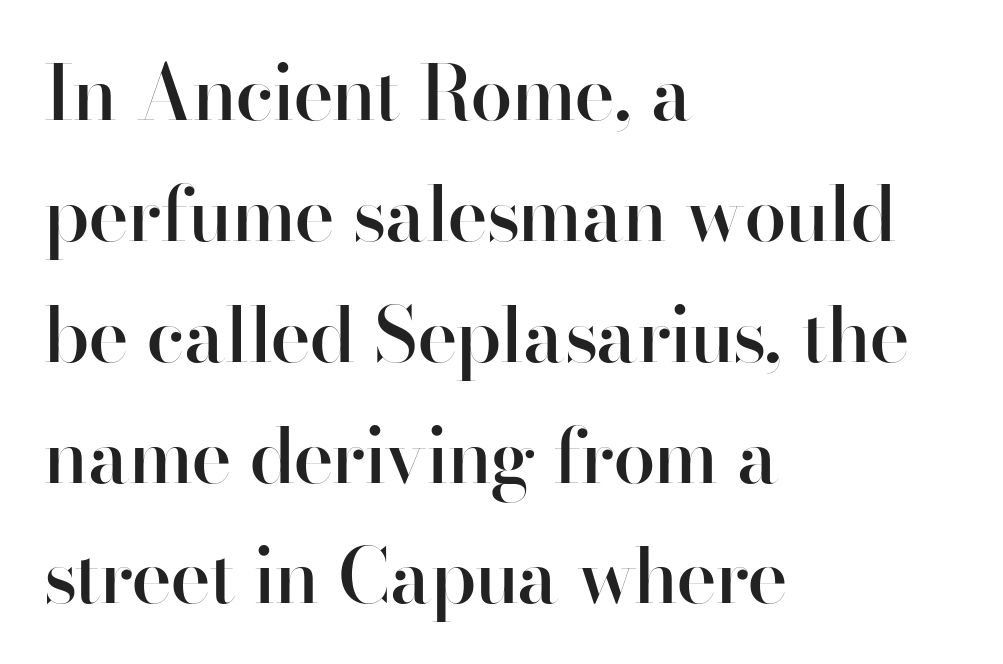
{"serif": "no", "italic": "no", "bold": "semi", "weight": "semibold", "width": "normal", "stroke_contrast": "high", "x_height": "small", "monospaced": "no", "underline": "no", "align": "left", "line_spacing": "normal", "line_spacing_ratio": 1.59, "letter_spacing": "normal", "letter_spacing_em": 0.0, "glyph_px": 76}
